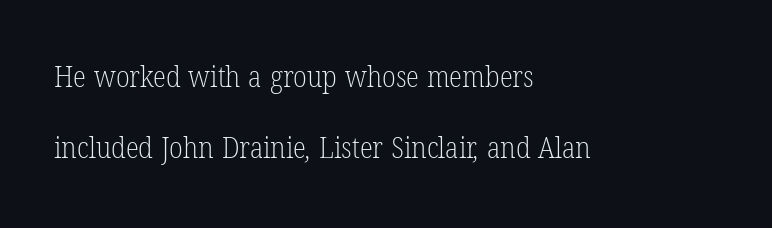
This is serif lettering, the kind often seen in printed books. A bare baseline throughout the passage. This sample has the flowing, uneven cadence of proportional lettering. The lines in this sample share a left origin and differ only in where they stop.
